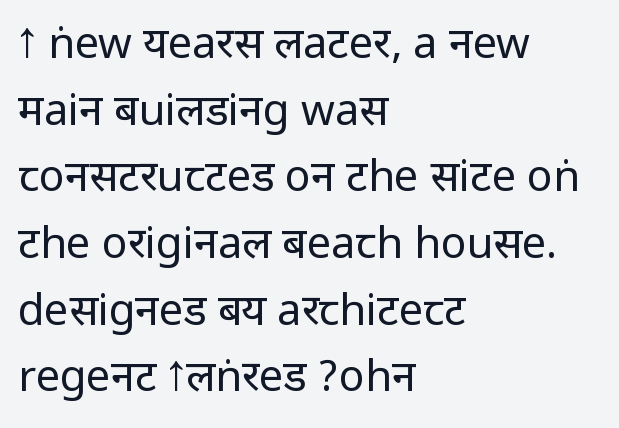
The specimen omits any rule beneath the text block's lines. There is no visible air inserted between adjacent glyphs. A normal amount of white space separates one row of letters from the next. Weight class: somewhere from thin through regular. Nope, no serifs anywhere on these letters.
